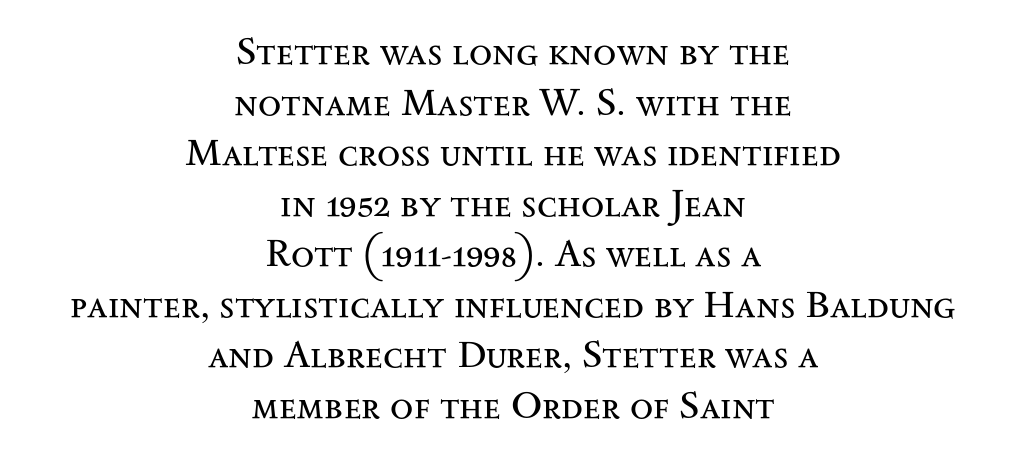
Nothing heavy about these letters — not bold at all. The gap between lines stays unmarked. Each new line begins a customary step beneath the previous one. Here the designer chose a conventional face with non-uniform glyph widths. These lines keep a tight, regular rhythm from letter to letter. Yep, those are serifs on the letters.
